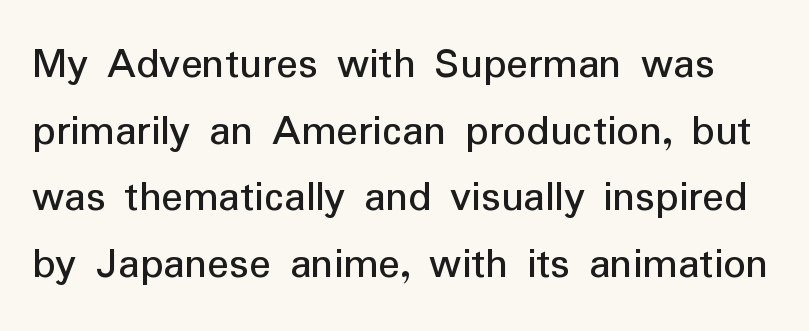
Letters rest on an invisible, unmarked baseline. Think of a printed novel: that variable character pitch is what you see here. Bold? No — there's no thickening of the strokes. The face used here is rendered with its standard letterfit. The leading is moderate, giving the passage an even texture. These lines are composed in type without serifs.
